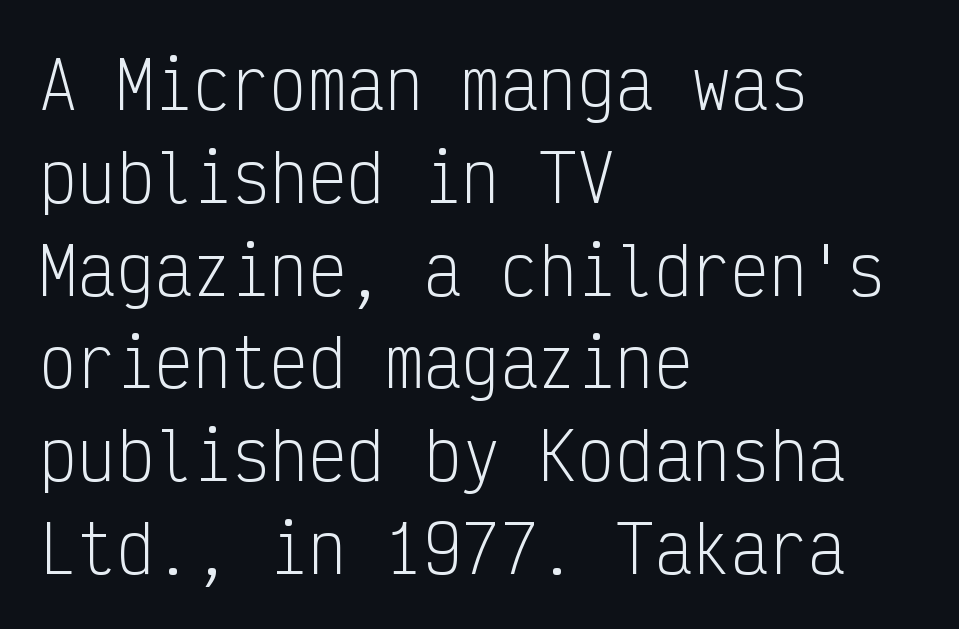
Q: Is the text bold? A: No.
Q: Is the text italic (slanted)? A: No, it is upright.
Q: Is the typeface a serif or a sans-serif typeface? A: Sans-serif.
Q: Is the text underlined? A: No.
Q: How is the paragraph aligned? A: Left-aligned.
Q: Is the spacing between letters normal or unusually wide? A: Normal.
Q: Is the spacing between lines tight, normal or loose? A: Normal.
Q: Width (condensed, normal, or wide)? A: Condensed.
Q: Stroke contrast? A: Low.
Q: x-height? A: Medium.
Q: Monospaced? A: Yes.
